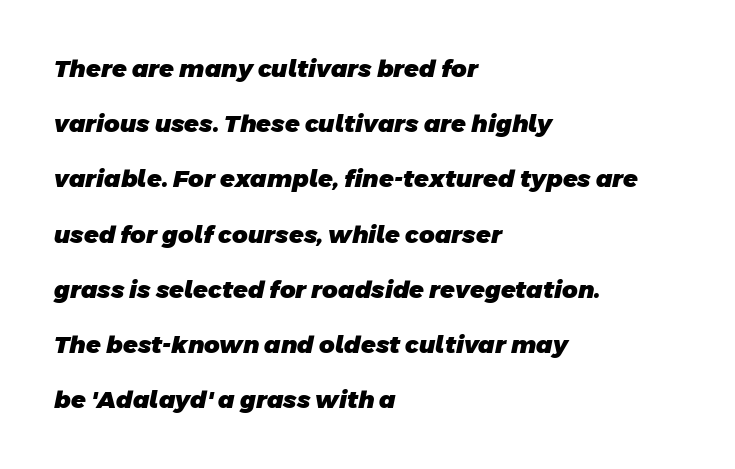
Q: Is the text bold? A: Yes.
Q: Is the text underlined? A: No.
Q: How is the paragraph aligned? A: Left-aligned.
Q: Is the spacing between letters normal or unusually wide? A: Normal.
Q: Is the spacing between lines tight, normal or loose? A: Loose.
